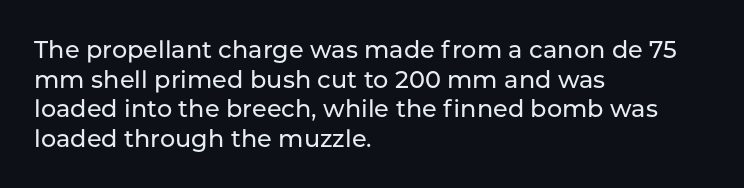
Q: Is the text italic (slanted)? A: No, it is upright.
Q: Is the text underlined? A: No.
Q: How is the paragraph aligned? A: Left-aligned.
Q: Is the spacing between letters normal or unusually wide? A: Normal.
